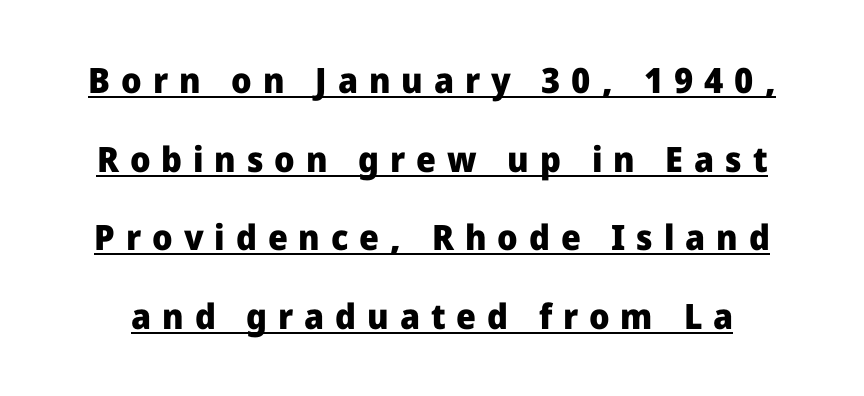
Whoever set this chose breathing room over compactness in the vertical rhythm. Character widths vary here, with narrow letters taking less room than wide ones. Are there feet on the stems? There aren't — it's a sans. Inter-character spacing is expanded well beyond the font's built-in metrics.
